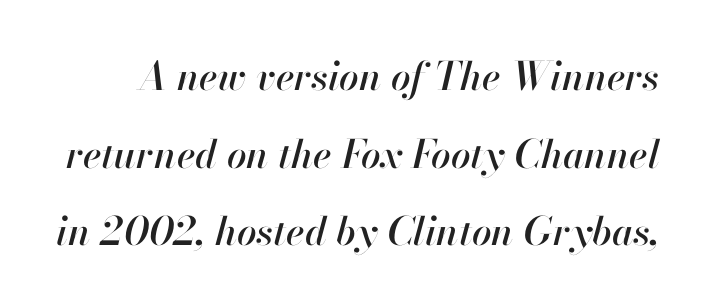
The image shows 39 px text type, italic (leaning right); set loose line spacing (1.99x), normal letter spacing, not underlined; high stroke contrast and a small x-height.
